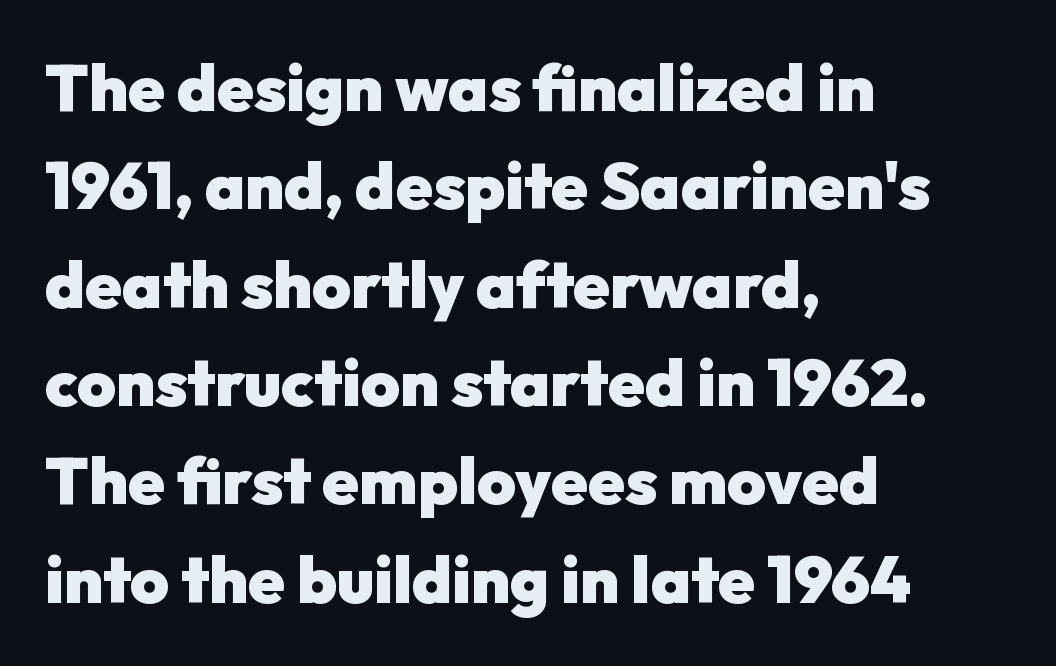
{"serif": "no", "italic": "no", "bold": "yes", "weight": "heavy", "width": "normal", "stroke_contrast": "low", "x_height": "medium", "monospaced": "no", "underline": "no", "align": "left", "line_spacing": "normal", "line_spacing_ratio": 1.49, "letter_spacing": "normal", "letter_spacing_em": 0.0, "glyph_px": 66}
